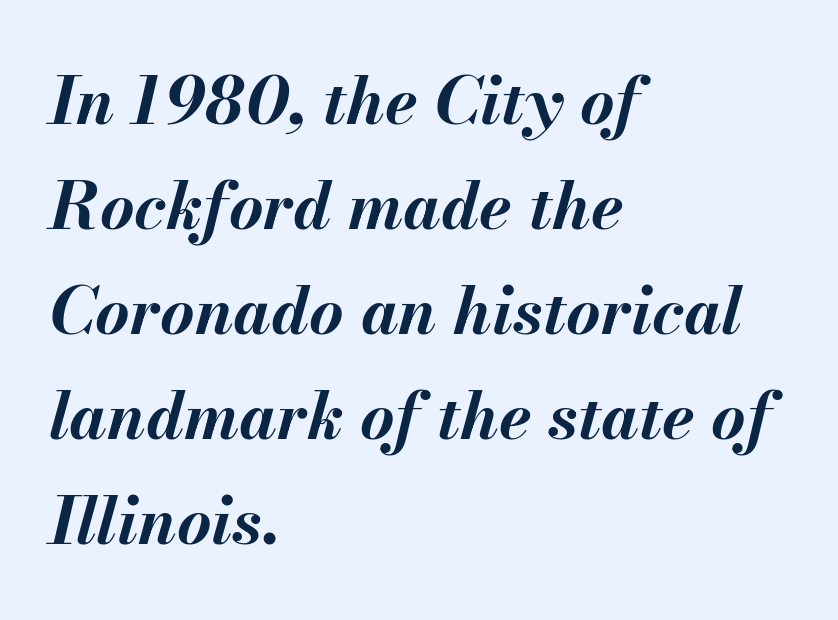
Q: Is the text bold? A: Yes.
Q: Is the text italic (slanted)? A: Yes, it leans right by about 13 degrees.
Q: Is the text underlined? A: No.
Q: How is the paragraph aligned? A: Left-aligned.
Q: Is the spacing between letters normal or unusually wide? A: Normal.
Q: Is the spacing between lines tight, normal or loose? A: Normal.
Q: Width (condensed, normal, or wide)? A: Normal.
Q: Stroke contrast? A: Medium.
Q: x-height? A: Small.
Q: Monospaced? A: No.
